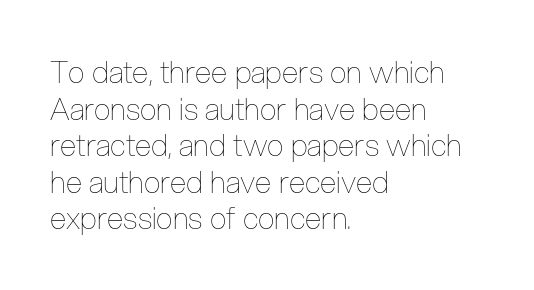
{"italic": "no", "bold": "no", "weight": "thin", "width": "condensed", "stroke_contrast": "low", "x_height": "medium", "monospaced": "no", "underline": "no", "align": "left", "line_spacing_ratio": 1.22, "letter_spacing": "normal", "letter_spacing_em": 0.0, "glyph_px": 30}
